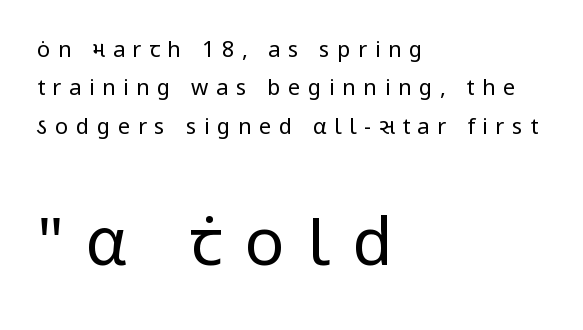
The specimen omits any rule beneath the text block's lines. Does extra space separate the letters? Yes, quite a lot of it. Proportional: the letters do not fall into vertical columns. The paragraph has a hard left edge and a soft right edge. The second block has been scaled up relative to the first. No letter is thick-stroked: the sample isn't bold.
